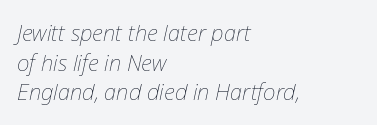
A normal amount of white space separates one row of letters from the next. Tracking here is standard; glyphs follow each other at the usual distance. Line starts are locked; line ends wander. Check under the words: just untouched page. Stroke mass is kept to a normal reading level or below. Would a proofreader flag this as italicized? Yes.
